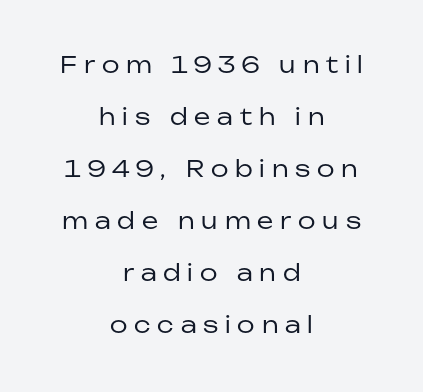
Q: Is the text bold? A: No.
Q: Is the text italic (slanted)? A: No, it is upright.
Q: Is the text underlined? A: No.
Q: How is the paragraph aligned? A: Centered.
Q: Is the spacing between letters normal or unusually wide? A: Unusually wide.
Q: Is the spacing between lines tight, normal or loose? A: Loose.
